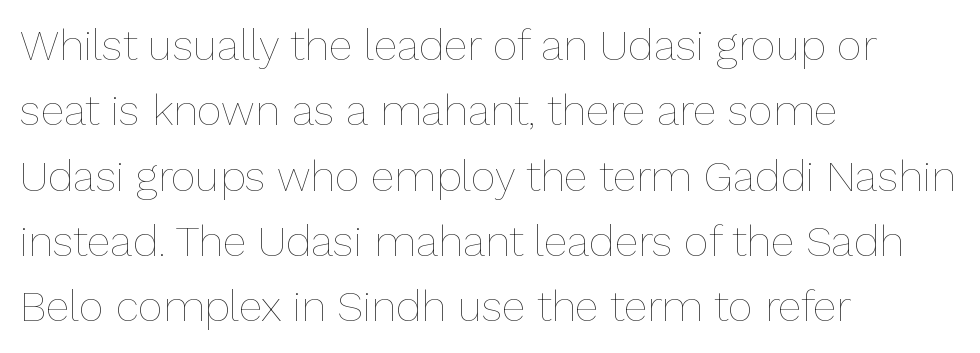
The image shows 43 px thin type, upright; set left-aligned, normal line spacing (1.52x), normal letter spacing, not underlined; low stroke contrast and a medium x-height.
